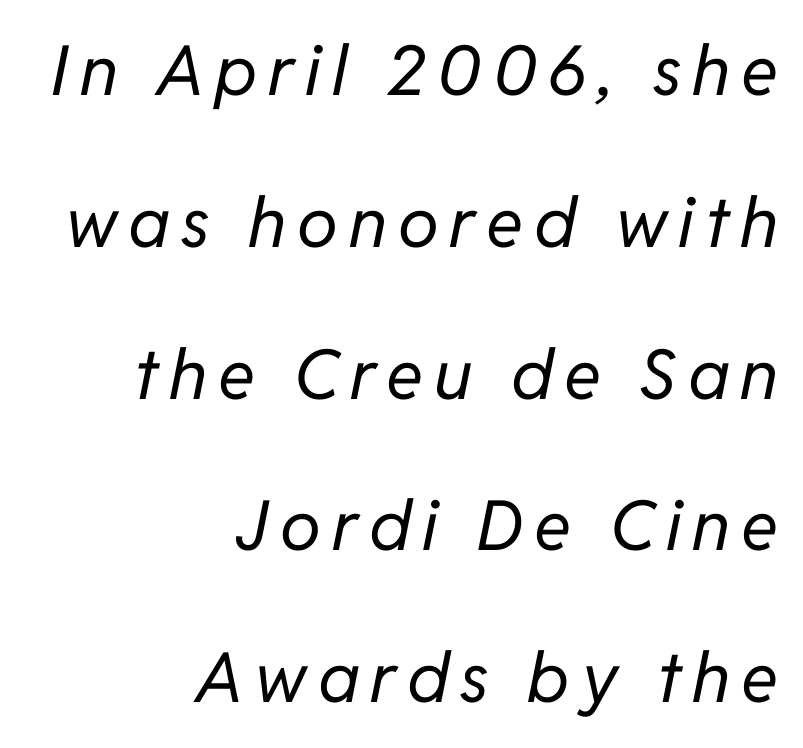
Q: Is the text bold? A: No.
Q: Is the text italic (slanted)? A: Yes, it leans right by about 11 degrees.
Q: Is the text underlined? A: No.
Q: How is the paragraph aligned? A: Right-aligned.
Q: Is the spacing between lines tight, normal or loose? A: Loose.
Q: Width (condensed, normal, or wide)? A: Normal.
Q: Stroke contrast? A: Low.
Q: x-height? A: Medium.
Q: Monospaced? A: No.
